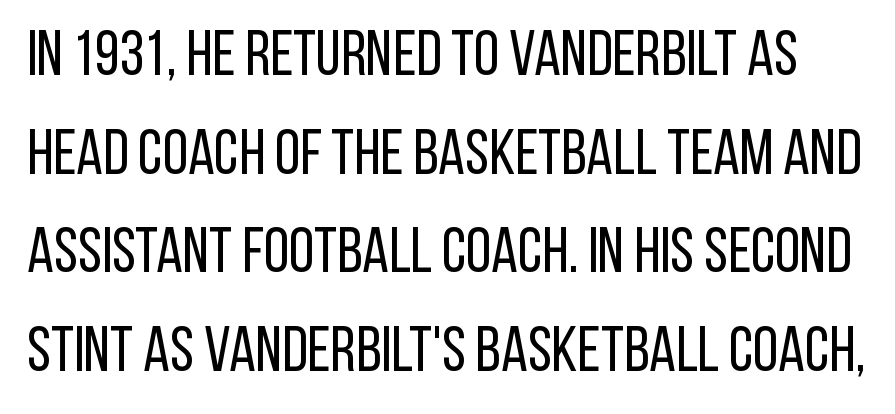
Q: Is the text bold? A: No.
Q: Is the text italic (slanted)? A: No, it is upright.
Q: Is the typeface a serif or a sans-serif typeface? A: Sans-serif.
Q: Is the text underlined? A: No.
Q: Is the spacing between letters normal or unusually wide? A: Normal.
Q: Is the spacing between lines tight, normal or loose? A: Normal.
Q: Width (condensed, normal, or wide)? A: Condensed.
Q: Stroke contrast? A: Low.
Q: x-height? A: Large.
Q: Monospaced? A: No.
